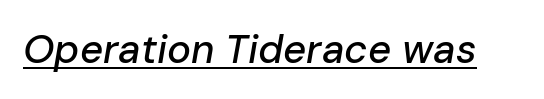
Q: Is the text italic (slanted)? A: Yes, it leans right by about 10 degrees.
Q: Is the text underlined? A: Yes.
Q: Is the spacing between letters normal or unusually wide? A: Normal.
Q: Width (condensed, normal, or wide)? A: Normal.
Q: Stroke contrast? A: Low.
Q: x-height? A: Medium.
Q: Monospaced? A: No.
